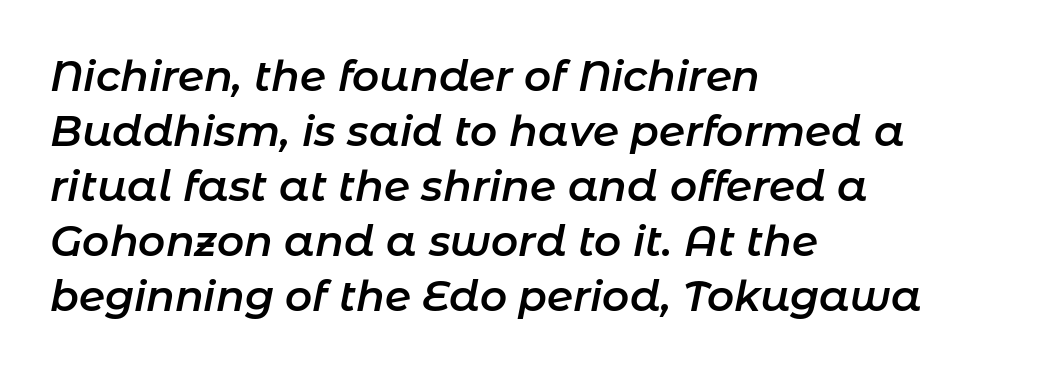
The image shows 42 px semibold type, italic (leaning right); set left-aligned, normal line spacing (1.31x), normal letter spacing, not underlined; low stroke contrast and a medium x-height.
